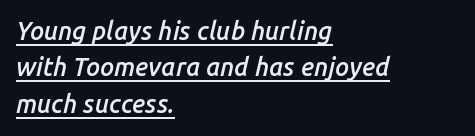
Q: Is the text bold? A: Semi-bold.
Q: Is the text italic (slanted)? A: Yes, it leans right by about 14 degrees.
Q: Is the text underlined? A: Yes.
Q: How is the paragraph aligned? A: Left-aligned.
Q: Is the spacing between letters normal or unusually wide? A: Normal.
Q: Is the spacing between lines tight, normal or loose? A: Normal.
